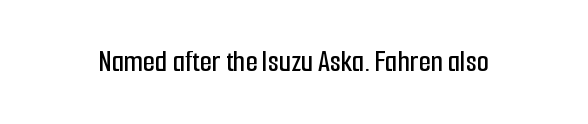
Q: Is the text italic (slanted)? A: No, it is upright.
Q: Is the typeface a serif or a sans-serif typeface? A: Sans-serif.
Q: Is the text underlined? A: No.
Q: Is the spacing between letters normal or unusually wide? A: Normal.
Q: Width (condensed, normal, or wide)? A: Condensed.
Q: Stroke contrast? A: Low.
Q: x-height? A: Medium.
Q: Monospaced? A: No.
